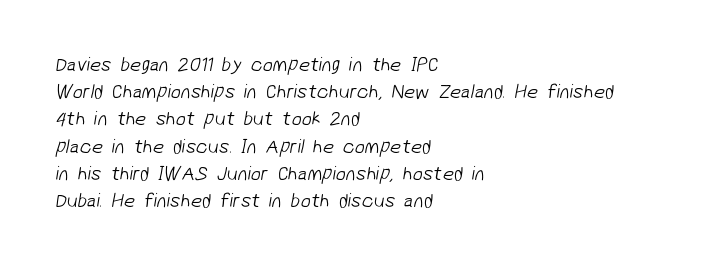
Q: Is the text bold? A: No.
Q: Is the text underlined? A: No.
Q: How is the paragraph aligned? A: Left-aligned.
Q: Is the spacing between letters normal or unusually wide? A: Normal.
Q: Is the spacing between lines tight, normal or loose? A: Normal.
